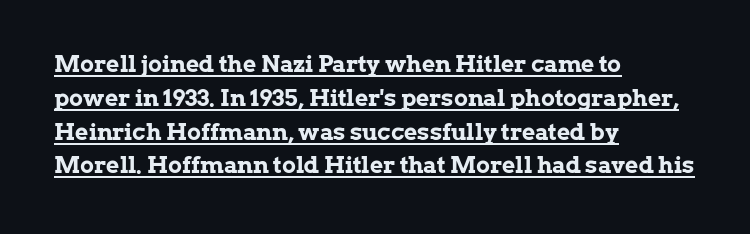
The image shows 23 px bold type, upright; set left-aligned, normal line spacing (1.47x), normal letter spacing, underlined.
